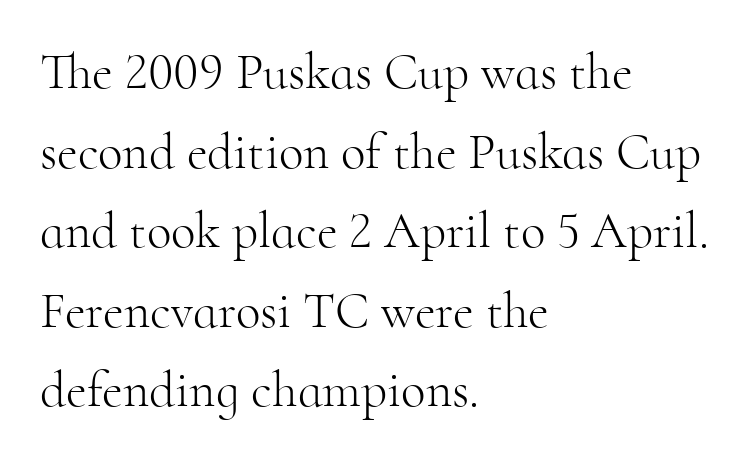
Q: Is the text bold? A: No.
Q: Is the text italic (slanted)? A: No, it is upright.
Q: Is the typeface a serif or a sans-serif typeface? A: Serif.
Q: Is the text underlined? A: No.
Q: How is the paragraph aligned? A: Left-aligned.
Q: Is the spacing between letters normal or unusually wide? A: Normal.
Q: Is the spacing between lines tight, normal or loose? A: Normal.
Q: Width (condensed, normal, or wide)? A: Normal.
Q: Stroke contrast? A: High.
Q: x-height? A: Small.
Q: Monospaced? A: No.
